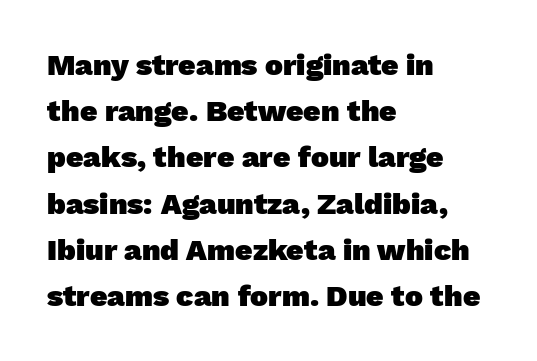
Does extra space separate the letters? No, they use regular spacing. This sample is left-justified, so line endings fall wherever the words run out. The words here are not underlined. Rows of type keep a routine distance in the vertical direction.
